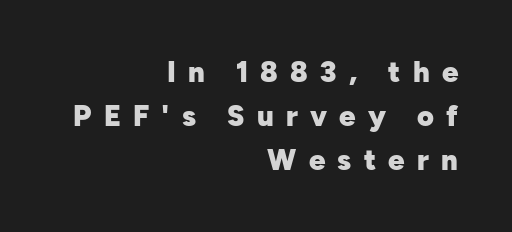
Q: Is the text bold? A: Yes.
Q: Is the text italic (slanted)? A: No, it is upright.
Q: Is the typeface a serif or a sans-serif typeface? A: Sans-serif.
Q: Is the text underlined? A: No.
Q: How is the paragraph aligned? A: Right-aligned.
Q: Is the spacing between letters normal or unusually wide? A: Unusually wide.
Q: Is the spacing between lines tight, normal or loose? A: Normal.
Q: Width (condensed, normal, or wide)? A: Normal.
Q: Stroke contrast? A: Low.
Q: x-height? A: Medium.
Q: Monospaced? A: No.
